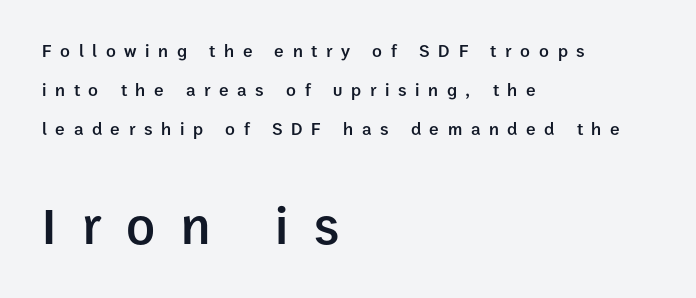
{"serif": "no", "italic": "no", "bold": "semi", "weight": "semibold", "width": "normal", "stroke_contrast": "low", "x_height": "medium", "monospaced": "no", "underline": "no", "align": "left", "line_spacing": "loose", "line_spacing_ratio": 2.16, "letter_spacing": "wide", "letter_spacing_em": 0.48, "larger_block": "second", "size_ratio": 2.94, "glyph_px": 53}
